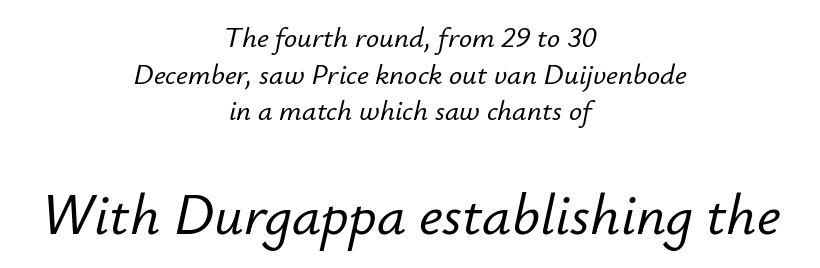
A typesetter would mark this as italic. Underline: absent. The tracking reads as untouched default to a designer's eye. The rag falls on both sides of this text block equally. Baseline-to-baseline distance is the conventional proportion of letter height.
